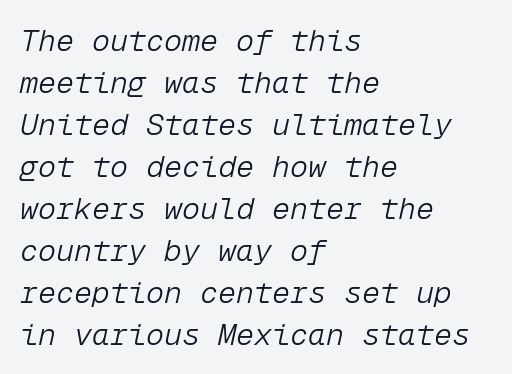
{"italic": "yes", "lean": "right", "slant_degrees": 12, "bold": "no", "weight": "light", "width": "normal", "stroke_contrast": "low", "x_height": "medium", "monospaced": "yes", "underline": "no", "align": "left", "line_spacing": "normal", "line_spacing_ratio": 1.4, "letter_spacing": "normal", "letter_spacing_em": 0.0, "glyph_px": 30}
